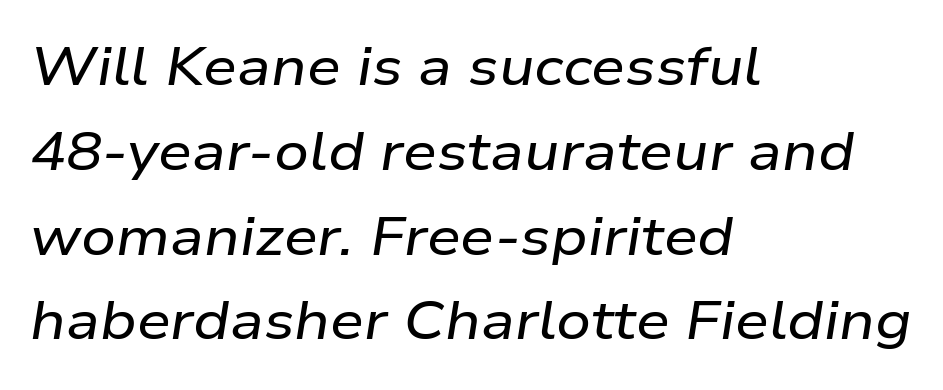
The passage is arranged the way most books set body copy — flush left. The face used here is rendered with its standard letterfit. The typography opts for an oblique posture over an upright one. Quick note: interline space is typical. Has an underline been added? It has not. Is this a fixed-width face? No — the glyphs have proportional, varying widths.
